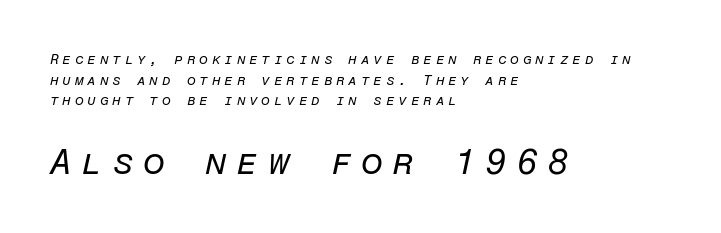
Q: Is the text bold? A: No.
Q: Is the text italic (slanted)? A: Yes, it leans right by about 12 degrees.
Q: Is the text underlined? A: No.
Q: How is the paragraph aligned? A: Left-aligned.
Q: Is the spacing between letters normal or unusually wide? A: Unusually wide.
Q: Is the spacing between lines tight, normal or loose? A: Normal.
Q: Which block of text is set in a larger size, the first (top) or the second (bottom)? A: The second (bottom) one.
Q: Width (condensed, normal, or wide)? A: Normal.
Q: Stroke contrast? A: Low.
Q: x-height? A: Medium.
Q: Monospaced? A: Yes.
